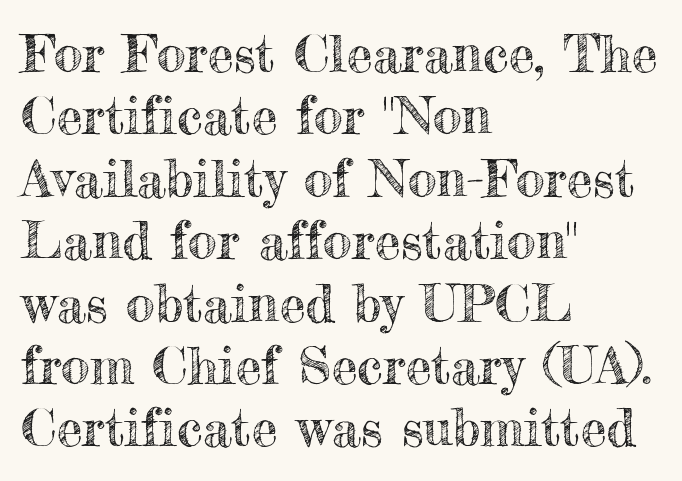
How are the letters spaced? Ordinarily, with no added tracking. Has an underline been added? It has not. The typesetter chose a ragged-right arrangement here. Ordinary non-slanted type is in use.
